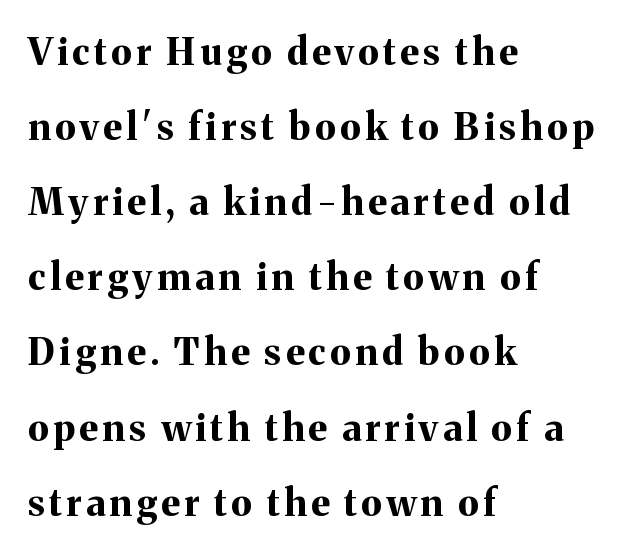
Q: Is the text bold? A: Yes.
Q: Is the text italic (slanted)? A: No, it is upright.
Q: Is the typeface a serif or a sans-serif typeface? A: Serif.
Q: Is the text underlined? A: No.
Q: How is the paragraph aligned? A: Left-aligned.
Q: Is the spacing between lines tight, normal or loose? A: Loose.
Q: Width (condensed, normal, or wide)? A: Normal.
Q: Stroke contrast? A: Medium.
Q: x-height? A: Medium.
Q: Monospaced? A: No.
